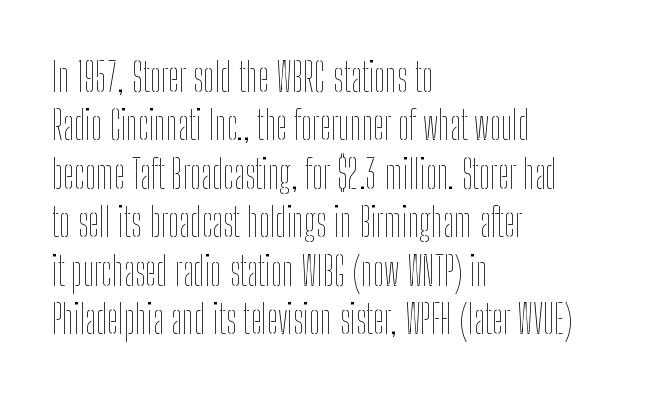
Q: Is the text bold? A: No.
Q: Is the text italic (slanted)? A: No, it is upright.
Q: Is the text underlined? A: No.
Q: How is the paragraph aligned? A: Left-aligned.
Q: Is the spacing between letters normal or unusually wide? A: Normal.
Q: Width (condensed, normal, or wide)? A: Condensed.
Q: Stroke contrast? A: Low.
Q: x-height? A: Medium.
Q: Monospaced? A: No.
